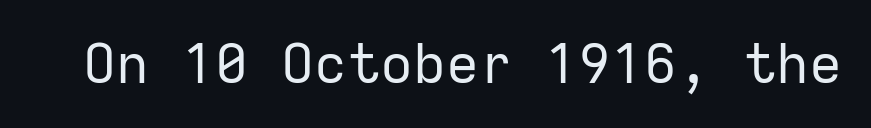
The rendering uses typewriter-style spacing with identical character cells. Notice how the stems are strictly vertical — no italics here. This rendering employs a face without finishing strokes, i.e., a sans-serif. Descenders hang freely into open space. The passage shown is not bold in any degree. The letterforms sit shoulder to shoulder at normal distance.
